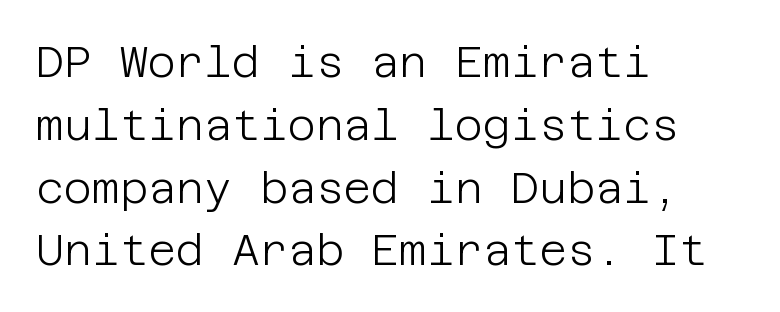
Is the type heavy? It reads as light-to-regular instead. The rows are spaced the way most documents space them. The specimen omits any rule beneath the text block's lines. Is the letter spacing exaggerated? No — it looks like the ordinary default. This rendering employs a face without finishing strokes, i.e., a sans-serif.
